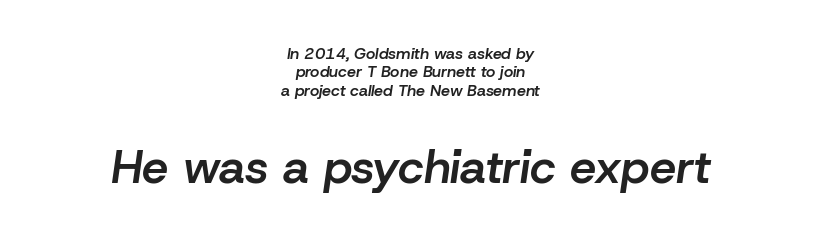
{"italic": "yes", "lean": "right", "slant_degrees": 8, "bold": "semi", "weight": "semibold", "width": "normal", "stroke_contrast": "low", "x_height": "medium", "monospaced": "no", "underline": "no", "align": "center", "line_spacing": "tight", "line_spacing_ratio": 1.15, "letter_spacing": "normal", "letter_spacing_em": 0.0, "larger_block": "second", "size_ratio": 2.94, "glyph_px": 47}
